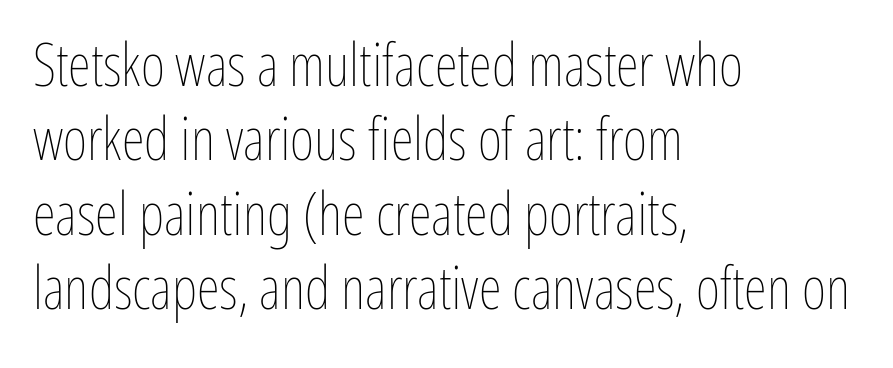
The vertical gap from one line to the next is medium. Horizontal alignment here is leftward, the default for most running prose. The words here are not underlined. This sample uses plain, unmodified letter spacing.
